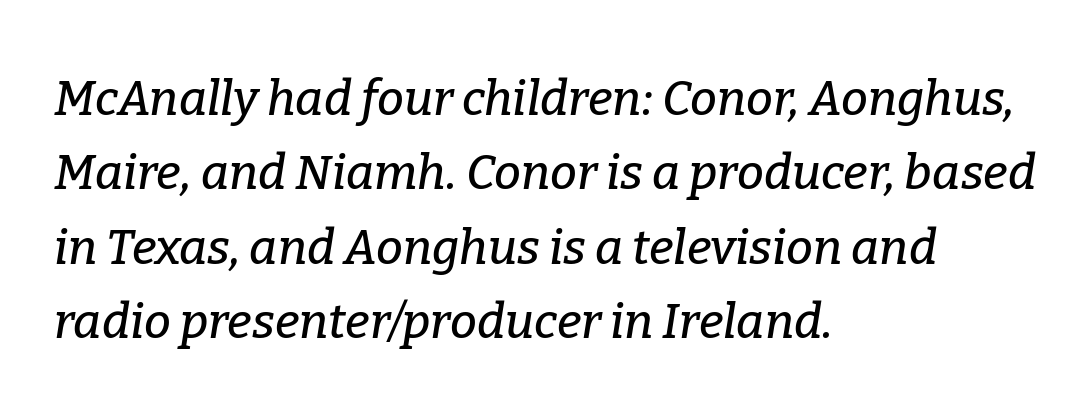
{"serif": "yes", "italic": "yes", "lean": "right", "slant_degrees": 9, "width": "normal", "stroke_contrast": "low", "x_height": "medium", "monospaced": "no", "underline": "no", "align": "left", "line_spacing": "normal", "line_spacing_ratio": 1.55, "letter_spacing": "normal", "letter_spacing_em": 0.0, "glyph_px": 48}
